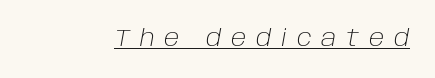
{"italic": "yes", "lean": "right", "slant_degrees": 10, "bold": "no", "underline": "yes", "letter_spacing": "wide", "letter_spacing_em": 0.41, "glyph_px": 24}
